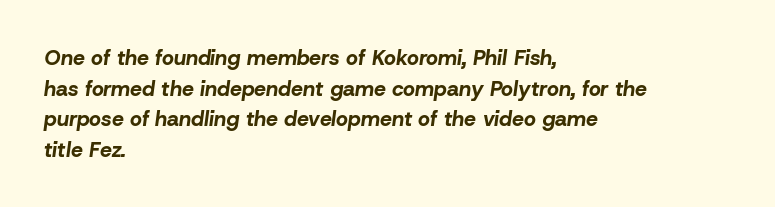
The rendering anchors every line to the left-hand side. Nothing unusual about the tracking: characters are spaced as the font intends. Weight: bold. Posture: slanted. The string is rendered with underlining switched off.
